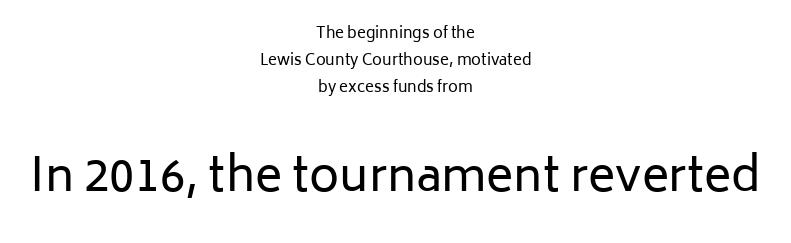
{"serif": "no", "italic": "no", "bold": "no", "weight": "regular", "width": "normal", "stroke_contrast": "low", "x_height": "medium", "monospaced": "no", "underline": "no", "align": "center", "line_spacing_ratio": 1.8, "letter_spacing": "normal", "letter_spacing_em": 0.0, "larger_block": "second", "size_ratio": 3.07, "glyph_px": 46}
